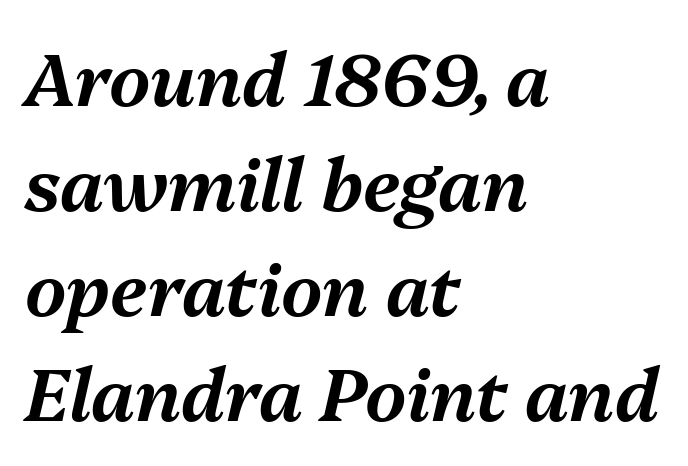
Is there much room between lines? A standard amount, neither cramped nor airy. Glance below the letters and you will spot only blank space. Spacing verdict: proportional, widths tailored to each character. Teacher's note: observe the even left margin — that is flush-left alignment.
